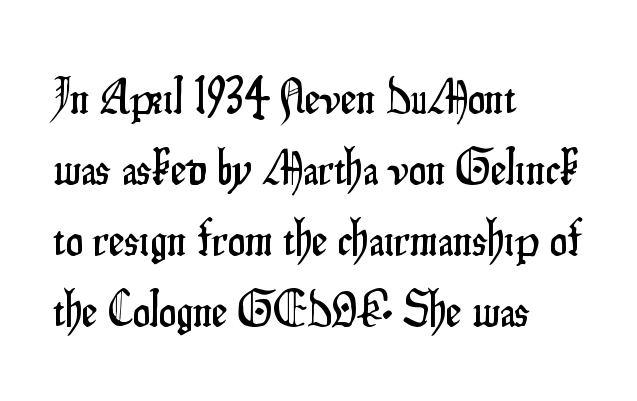
The image shows 49 px condensed sans-serif type, upright; set left-aligned, normal line spacing (1.45x), normal letter spacing, not underlined; low stroke contrast and a small x-height.
